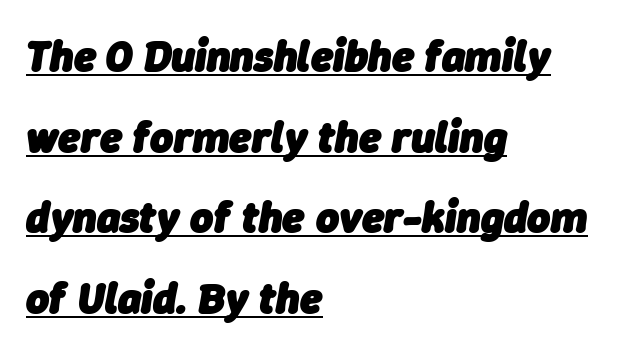
{"italic": "yes", "lean": "right", "slant_degrees": 9, "bold": "yes", "weight": "heavy", "width": "normal", "stroke_contrast": "low", "x_height": "medium", "monospaced": "no", "underline": "yes", "align": "left", "line_spacing_ratio": 1.83, "letter_spacing": "normal", "letter_spacing_em": 0.0, "glyph_px": 44}
